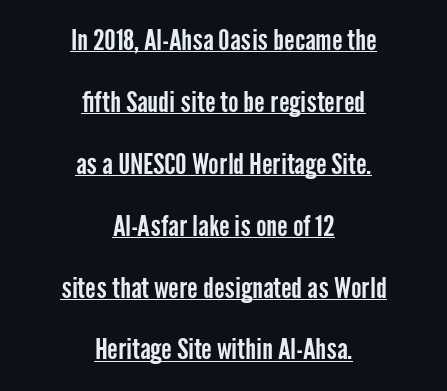
Q: Is the text italic (slanted)? A: No, it is upright.
Q: Is the typeface a serif or a sans-serif typeface? A: Sans-serif.
Q: Is the text underlined? A: Yes.
Q: How is the paragraph aligned? A: Centered.
Q: Is the spacing between letters normal or unusually wide? A: Normal.
Q: Is the spacing between lines tight, normal or loose? A: Loose.
Q: Width (condensed, normal, or wide)? A: Condensed.
Q: Stroke contrast? A: Low.
Q: x-height? A: Medium.
Q: Monospaced? A: No.
